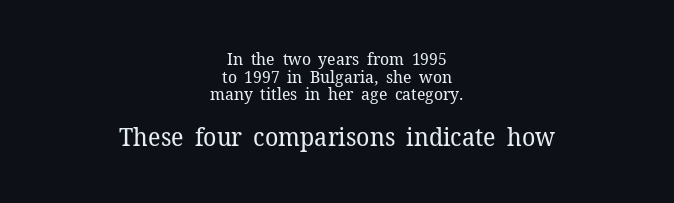
A clean baseline with only descenders dipping below it. The emphasis by scale lands on block number two, below. The tracking reads as untouched default to a designer's eye. Every character sits straight up, as roman type does.
